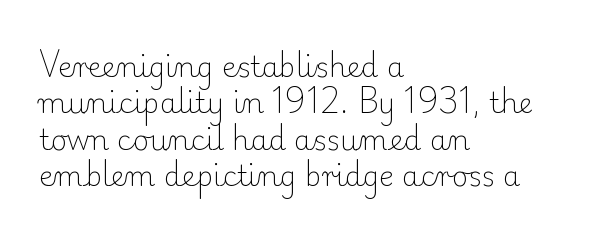
{"serif": "yes", "italic": "no", "bold": "no", "weight": "light", "width": "normal", "stroke_contrast": "low", "x_height": "small", "monospaced": "no", "underline": "no", "align": "left", "line_spacing": "normal", "line_spacing_ratio": 1.3, "letter_spacing": "normal", "letter_spacing_em": 0.0, "glyph_px": 28}
